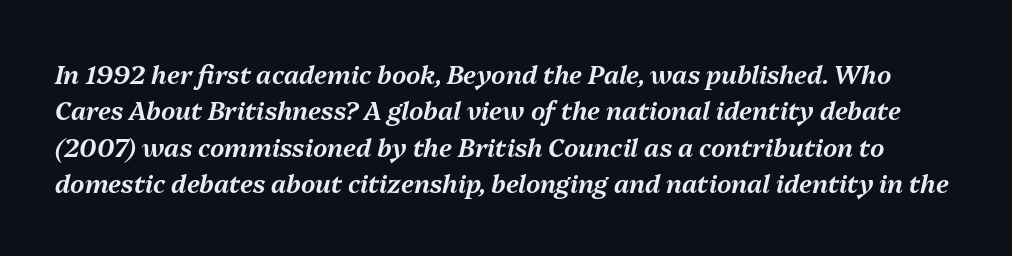
The image shows 25 px text type, italic (leaning right); set normal line spacing (1.46x), normal letter spacing, not underlined.
